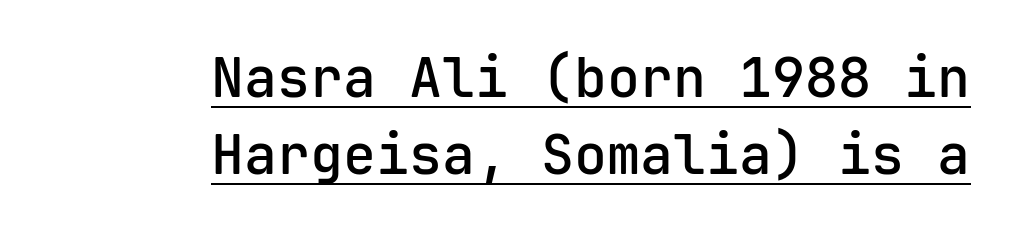
{"serif": "no", "italic": "no", "bold": "semi", "weight": "semibold", "width": "normal", "stroke_contrast": "low", "x_height": "medium", "monospaced": "yes", "underline": "yes", "align": "right", "line_spacing": "normal", "line_spacing_ratio": 1.4, "letter_spacing": "normal", "letter_spacing_em": 0.0, "glyph_px": 55}
